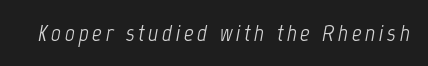
Q: Is the text bold? A: No.
Q: Is the text italic (slanted)? A: Yes, it leans right by about 12 degrees.
Q: Is the text underlined? A: No.
